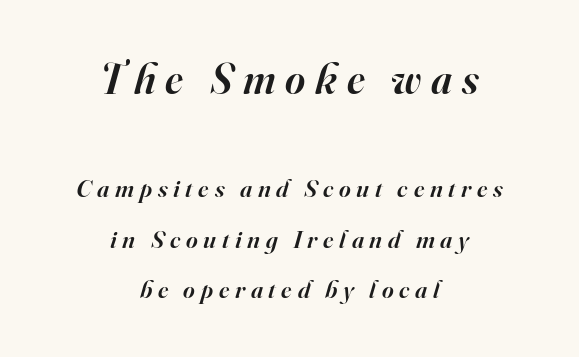
Q: Is the text bold? A: Semi-bold.
Q: Is the text italic (slanted)? A: Yes, it leans right by about 16 degrees.
Q: Is the typeface a serif or a sans-serif typeface? A: Serif.
Q: Is the text underlined? A: No.
Q: How is the paragraph aligned? A: Centered.
Q: Is the spacing between letters normal or unusually wide? A: Unusually wide.
Q: Is the spacing between lines tight, normal or loose? A: Loose.
Q: Which block of text is set in a larger size, the first (top) or the second (bottom)? A: The first (top) one.
Q: Width (condensed, normal, or wide)? A: Normal.
Q: Stroke contrast? A: High.
Q: x-height? A: Small.
Q: Monospaced? A: No.
